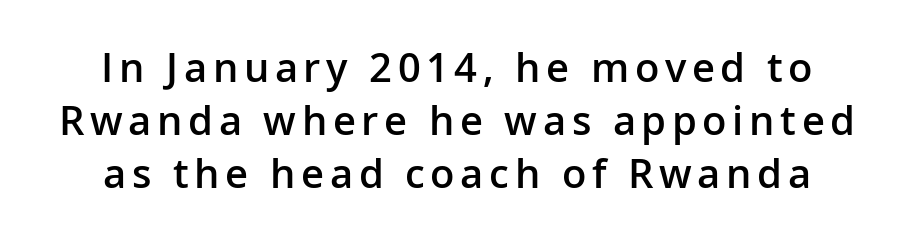
The image shows 40 px semibold sans-serif type, upright; set normal line spacing (1.32x), not underlined; low stroke contrast and a medium x-height.
